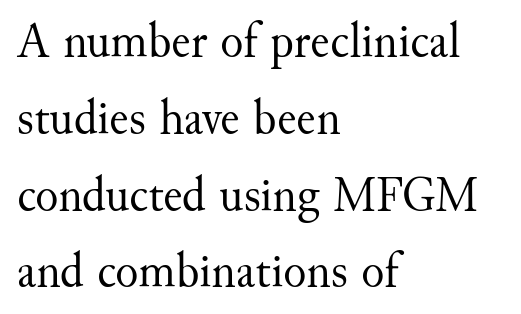
Q: Is the text bold? A: No.
Q: Is the text italic (slanted)? A: No, it is upright.
Q: Is the typeface a serif or a sans-serif typeface? A: Serif.
Q: Is the text underlined? A: No.
Q: How is the paragraph aligned? A: Left-aligned.
Q: Is the spacing between letters normal or unusually wide? A: Normal.
Q: Is the spacing between lines tight, normal or loose? A: Normal.
Q: Width (condensed, normal, or wide)? A: Normal.
Q: Stroke contrast? A: Medium.
Q: x-height? A: Small.
Q: Monospaced? A: No.
